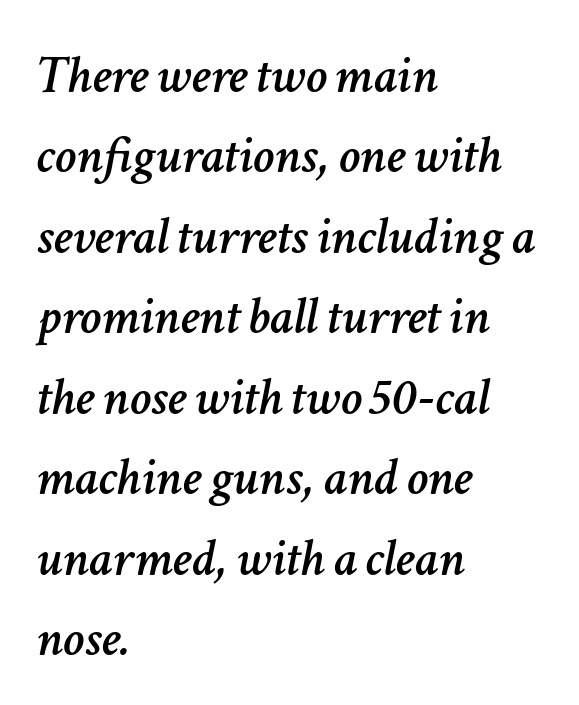
The image shows 54 px text type, italic (leaning right); set left-aligned, normal line spacing (1.49x), normal letter spacing, not underlined; low stroke contrast and a medium x-height.
